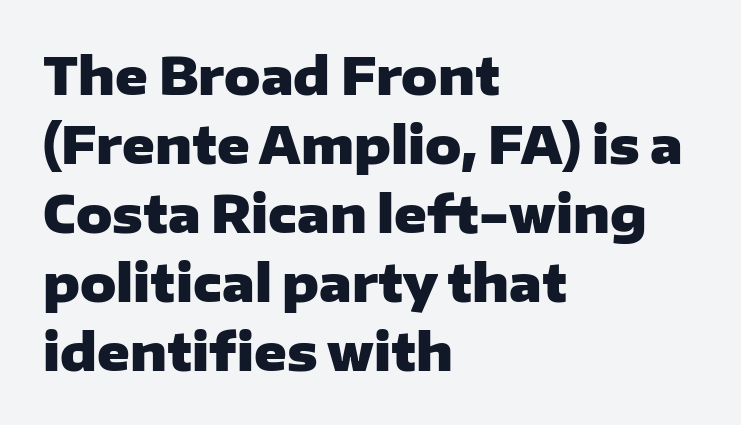
Q: Is the text bold? A: Yes.
Q: Is the text italic (slanted)? A: No, it is upright.
Q: Is the typeface a serif or a sans-serif typeface? A: Sans-serif.
Q: Is the text underlined? A: No.
Q: How is the paragraph aligned? A: Left-aligned.
Q: Is the spacing between letters normal or unusually wide? A: Normal.
Q: Is the spacing between lines tight, normal or loose? A: Normal.
Q: Width (condensed, normal, or wide)? A: Wide.
Q: Stroke contrast? A: Low.
Q: x-height? A: Medium.
Q: Monospaced? A: No.
